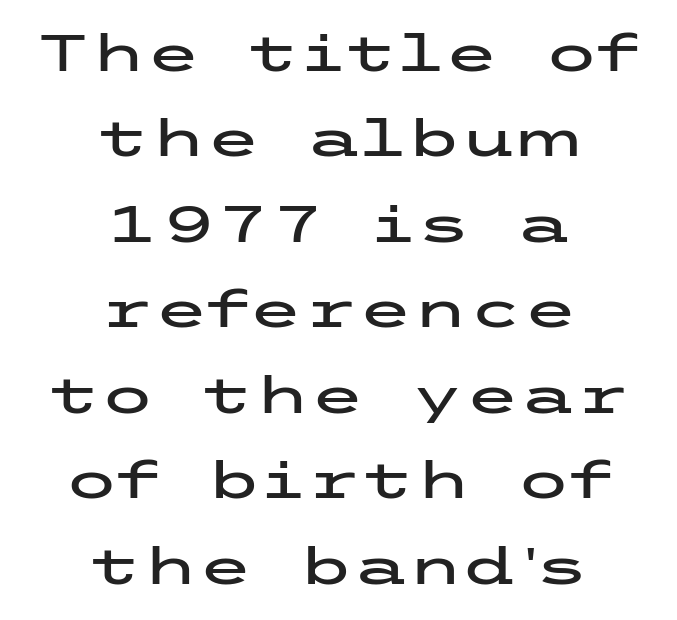
Q: Is the text italic (slanted)? A: No, it is upright.
Q: Is the typeface a serif or a sans-serif typeface? A: Sans-serif.
Q: Is the text underlined? A: No.
Q: How is the paragraph aligned? A: Centered.
Q: Is the spacing between letters normal or unusually wide? A: Normal.
Q: Width (condensed, normal, or wide)? A: Wide.
Q: Stroke contrast? A: Low.
Q: x-height? A: Medium.
